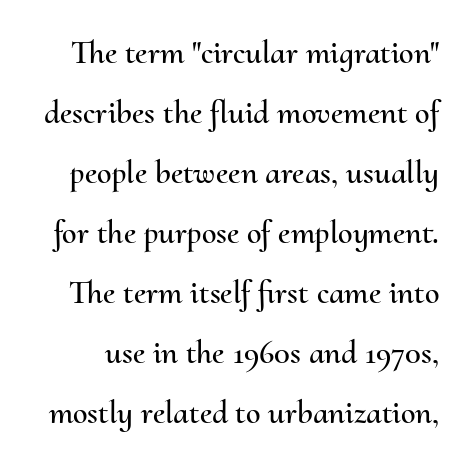
{"italic": "no", "width": "normal", "stroke_contrast": "medium", "x_height": "small", "monospaced": "no", "underline": "no", "line_spacing_ratio": 1.82, "letter_spacing": "normal", "letter_spacing_em": 0.0, "glyph_px": 33}
